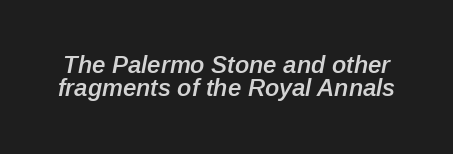
The image shows 24 px text type, italic (leaning right); set tight line spacing (0.96x), normal letter spacing, not underlined.
